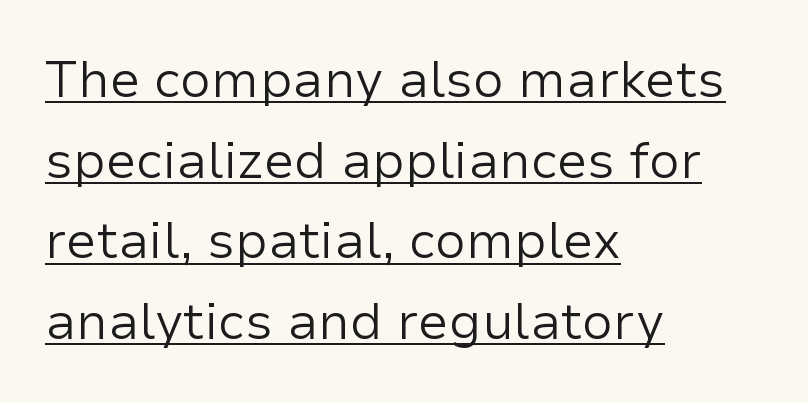
{"serif": "no", "italic": "no", "bold": "no", "weight": "regular", "width": "normal", "stroke_contrast": "low", "x_height": "medium", "monospaced": "no", "underline": "yes", "align": "left", "line_spacing": "normal", "line_spacing_ratio": 1.58, "letter_spacing": "normal", "letter_spacing_em": 0.0, "glyph_px": 51}
